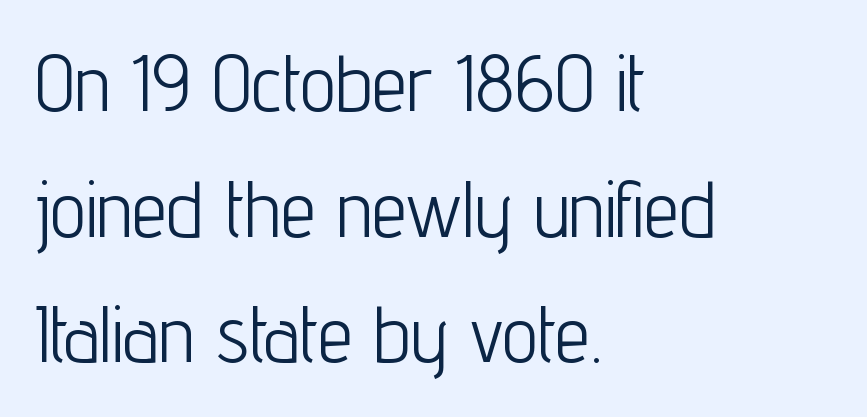
The image shows 79 px light, condensed sans-serif type, upright; set left-aligned, normal line spacing (1.59x), normal letter spacing, not underlined; low stroke contrast and a medium x-height.
